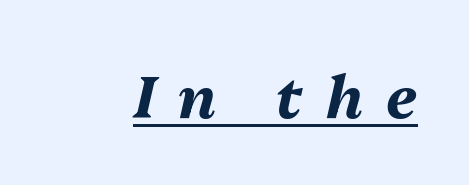
Q: Is the text bold? A: Yes.
Q: Is the text italic (slanted)? A: Yes, it leans right by about 13 degrees.
Q: Is the text underlined? A: Yes.
Q: Is the spacing between letters normal or unusually wide? A: Unusually wide.
Q: Width (condensed, normal, or wide)? A: Normal.
Q: Stroke contrast? A: Medium.
Q: x-height? A: Medium.
Q: Monospaced? A: No.
